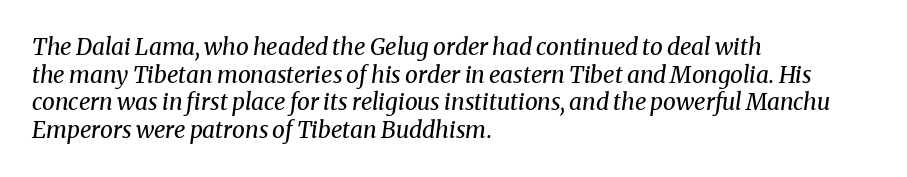
Has an underline been added? It has not. The rendering applies a slant to the glyphs. If you drew a ruler down the left edge, every line would touch it. This is not heavy type; no bold has been used. Students, note that the glyphs here touch the page at normal intervals.
